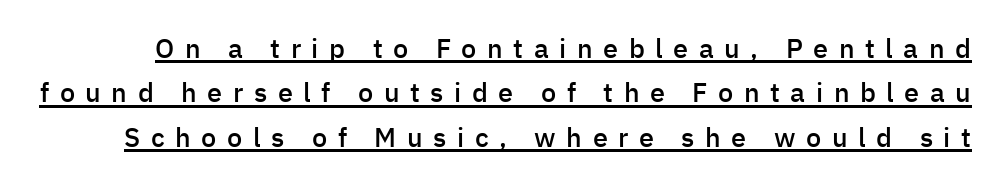
The image shows 27 px text type, upright; set normal line spacing (1.64x), unusually wide letter spacing (+0.39 em), underlined.
